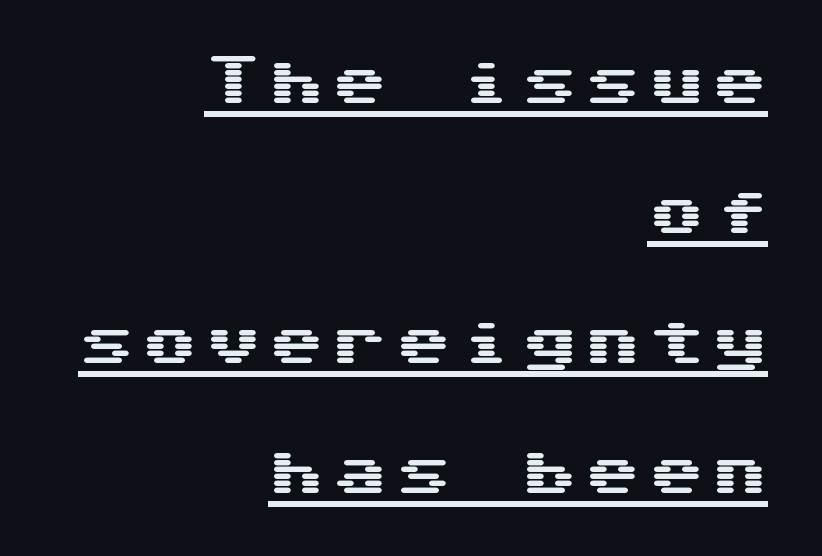
The image shows 56 px wide sans-serif type, upright; set right-aligned, loose line spacing (2.32x), underlined; medium stroke contrast and a medium x-height.
